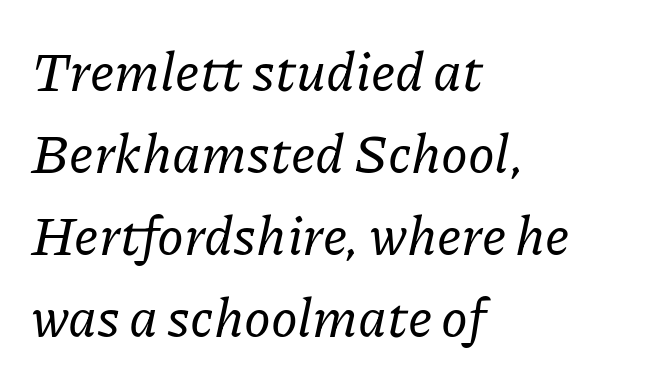
{"serif": "yes", "italic": "yes", "lean": "right", "slant_degrees": 11, "width": "normal", "stroke_contrast": "low", "x_height": "medium", "monospaced": "no", "underline": "no", "align": "left", "line_spacing": "normal", "line_spacing_ratio": 1.52, "letter_spacing": "normal", "letter_spacing_em": 0.0, "glyph_px": 54}
